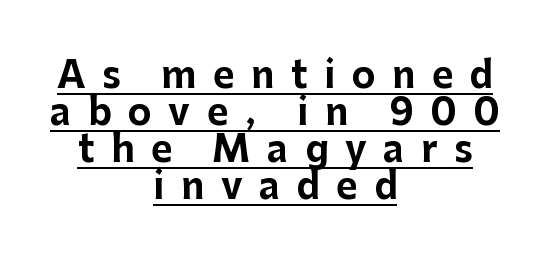
Q: Is the text bold? A: Yes.
Q: Is the text italic (slanted)? A: No, it is upright.
Q: Is the typeface a serif or a sans-serif typeface? A: Sans-serif.
Q: Is the text underlined? A: Yes.
Q: How is the paragraph aligned? A: Centered.
Q: Is the spacing between letters normal or unusually wide? A: Unusually wide.
Q: Is the spacing between lines tight, normal or loose? A: Tight.
Q: Width (condensed, normal, or wide)? A: Normal.
Q: Stroke contrast? A: Low.
Q: x-height? A: Medium.
Q: Monospaced? A: No.
